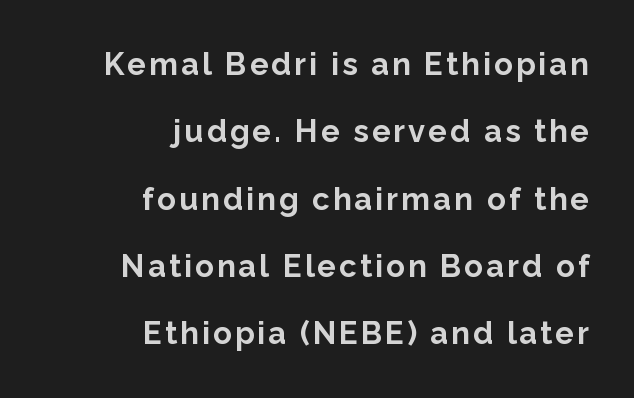
Q: Is the text bold? A: Yes.
Q: Is the text italic (slanted)? A: No, it is upright.
Q: Is the typeface a serif or a sans-serif typeface? A: Sans-serif.
Q: Is the text underlined? A: No.
Q: How is the paragraph aligned? A: Right-aligned.
Q: Is the spacing between lines tight, normal or loose? A: Loose.
Q: Width (condensed, normal, or wide)? A: Normal.
Q: Stroke contrast? A: Low.
Q: x-height? A: Medium.
Q: Monospaced? A: No.
